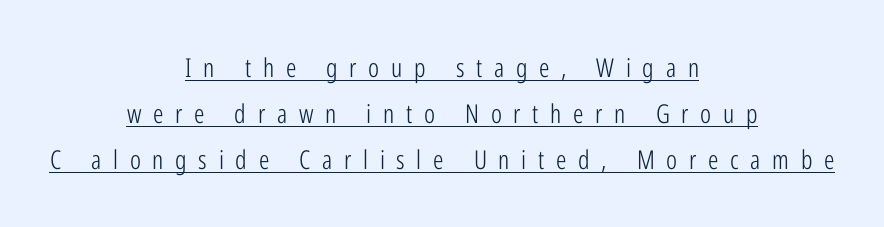
The image shows 26 px text type, upright; set centered, line spacing 1.77x, unusually wide letter spacing (+0.45 em), underlined.
